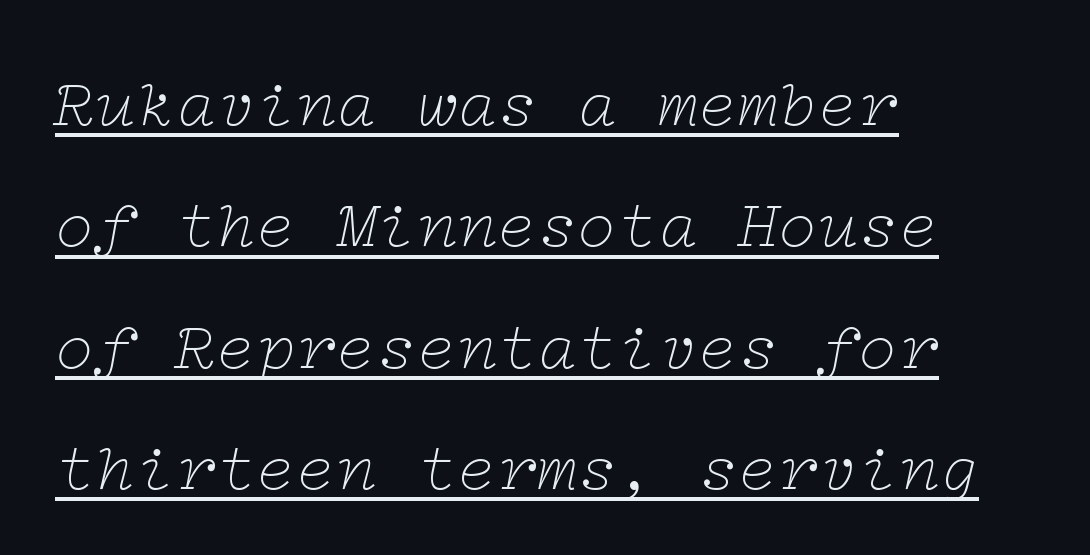
Q: Is the text bold? A: No.
Q: Is the text italic (slanted)? A: Yes, it leans right by about 12 degrees.
Q: Is the typeface a serif or a sans-serif typeface? A: Serif.
Q: Is the text underlined? A: Yes.
Q: How is the paragraph aligned? A: Left-aligned.
Q: Is the spacing between letters normal or unusually wide? A: Normal.
Q: Width (condensed, normal, or wide)? A: Wide.
Q: Stroke contrast? A: Low.
Q: x-height? A: Medium.
